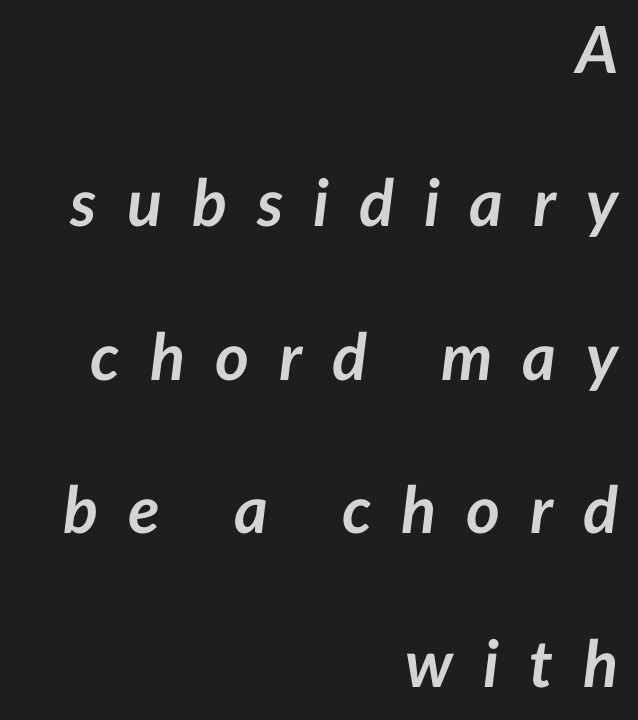
{"italic": "yes", "lean": "right", "slant_degrees": 7, "bold": "yes", "weight": "semibold", "width": "normal", "stroke_contrast": "low", "x_height": "medium", "monospaced": "no", "underline": "no", "align": "right", "line_spacing": "loose", "line_spacing_ratio": 2.36, "letter_spacing": "wide", "letter_spacing_em": 0.46, "glyph_px": 65}
